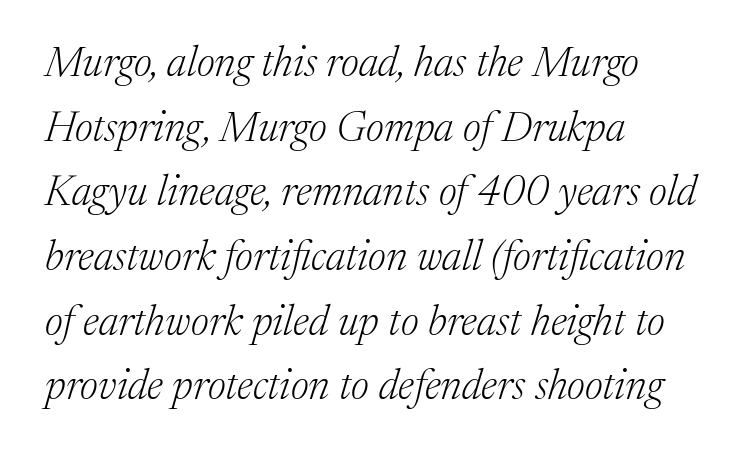
Q: Is the text bold? A: No.
Q: Is the text italic (slanted)? A: Yes, it leans right by about 17 degrees.
Q: Is the typeface a serif or a sans-serif typeface? A: Serif.
Q: Is the text underlined? A: No.
Q: How is the paragraph aligned? A: Left-aligned.
Q: Is the spacing between letters normal or unusually wide? A: Normal.
Q: Is the spacing between lines tight, normal or loose? A: Normal.
Q: Width (condensed, normal, or wide)? A: Normal.
Q: Stroke contrast? A: Medium.
Q: x-height? A: Medium.
Q: Monospaced? A: No.
